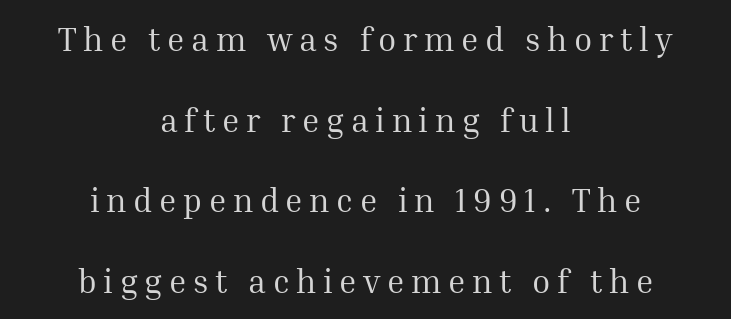
{"serif": "yes", "italic": "no", "bold": "no", "weight": "regular", "width": "normal", "stroke_contrast": "medium", "x_height": "medium", "monospaced": "no", "underline": "no", "align": "center", "line_spacing": "loose", "line_spacing_ratio": 2.44, "letter_spacing": "wide", "letter_spacing_em": 0.2, "glyph_px": 33}
